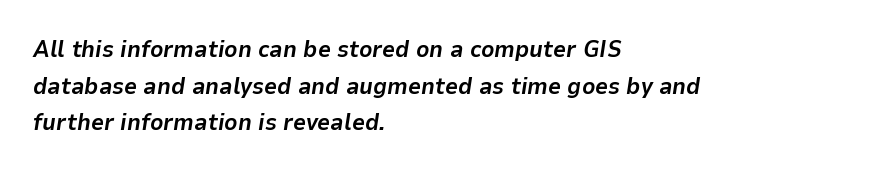
The image shows 23 px bold type, italic (leaning right); set left-aligned, normal line spacing (1.59x), normal letter spacing, not underlined.
